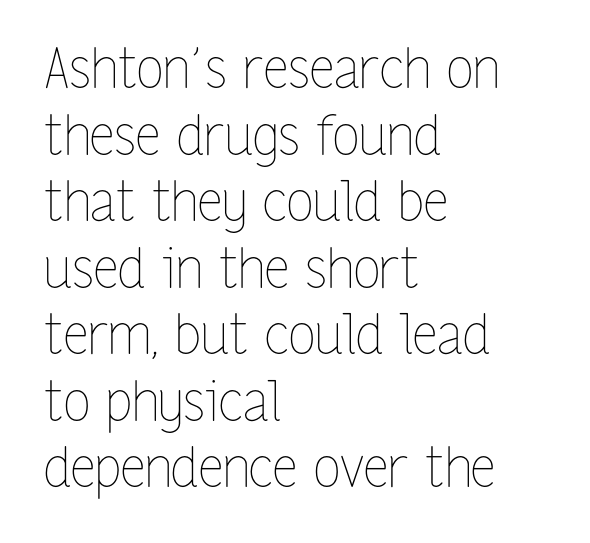
The gap between lines stays unmarked. Varying glyph widths throughout — classic text-font behaviour. Tracking here is standard; glyphs follow each other at the usual distance. The typesetting does not lean heavy: it is not bold. The ragged edge is on the right, which tells us the setting is flush left. Characters remain perfectly vertical along every line.
